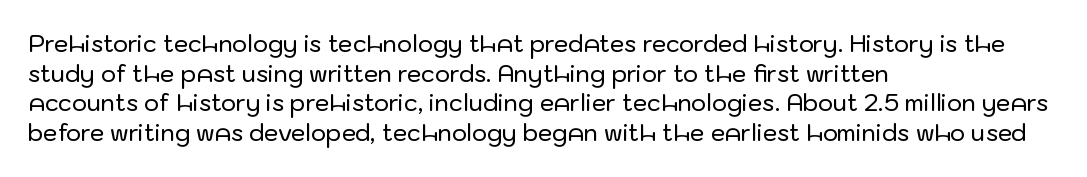
The image shows 23 px text type, upright; set left-aligned, normal line spacing (1.29x), normal letter spacing, not underlined.
